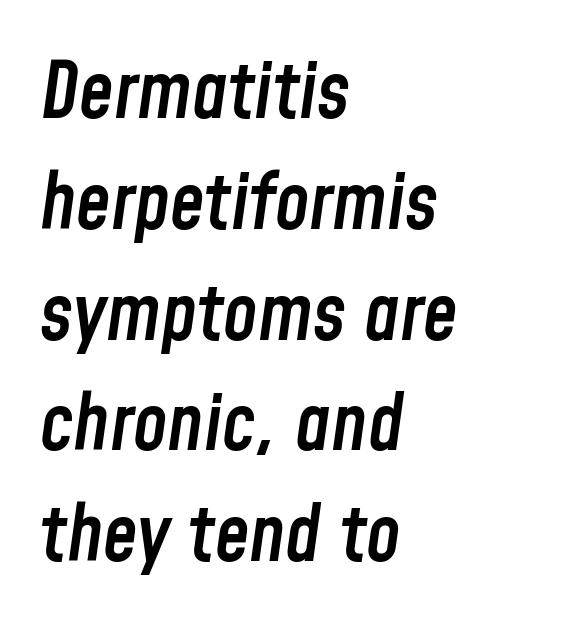
Q: Is the text bold? A: Semi-bold.
Q: Is the text italic (slanted)? A: Yes, it leans right by about 8 degrees.
Q: Is the text underlined? A: No.
Q: How is the paragraph aligned? A: Left-aligned.
Q: Is the spacing between letters normal or unusually wide? A: Normal.
Q: Is the spacing between lines tight, normal or loose? A: Normal.
Q: Width (condensed, normal, or wide)? A: Condensed.
Q: Stroke contrast? A: Low.
Q: x-height? A: Medium.
Q: Monospaced? A: No.
